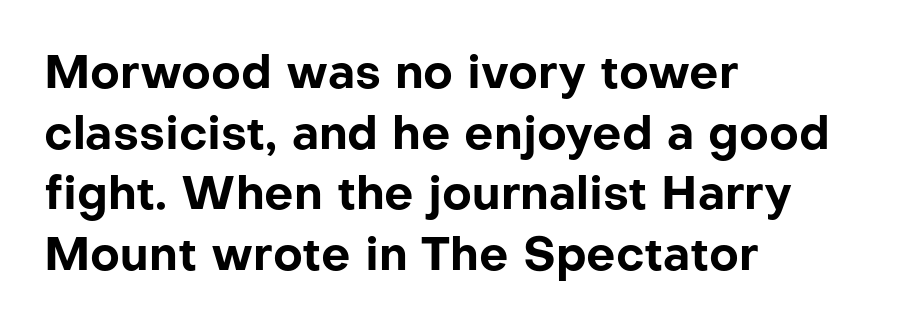
The image shows 46 px bold sans-serif type, upright; set left-aligned, normal line spacing (1.32x), normal letter spacing, not underlined; low stroke contrast and a medium x-height.
